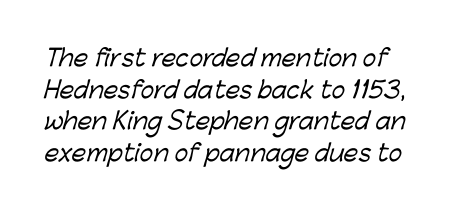
{"underline": "no", "line_spacing": "normal", "line_spacing_ratio": 1.37, "letter_spacing": "normal", "letter_spacing_em": 0.0, "glyph_px": 23}
